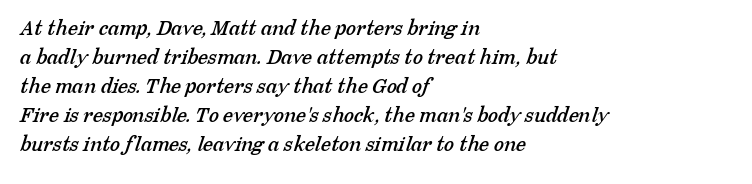
{"underline": "no", "align": "left", "line_spacing": "normal", "line_spacing_ratio": 1.26, "letter_spacing": "normal", "letter_spacing_em": 0.0, "glyph_px": 23}
